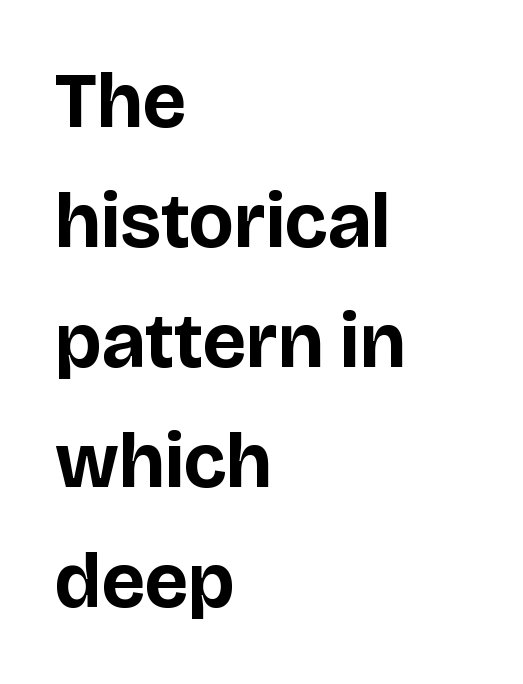
Caption: multi-line text, flush left, ragged right. Notice how descenders clear the ascenders below comfortably — that's standard leading. Here the glyphs are tracked normally, forming tight word shapes. In terms of letterform style, serifs are entirely absent.
